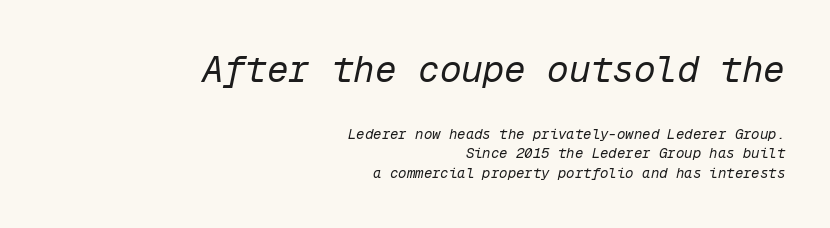
Q: Is the text bold? A: No.
Q: Is the text italic (slanted)? A: Yes, it leans right by about 12 degrees.
Q: Is the text underlined? A: No.
Q: How is the paragraph aligned? A: Right-aligned.
Q: Is the spacing between letters normal or unusually wide? A: Normal.
Q: Is the spacing between lines tight, normal or loose? A: Normal.
Q: Which block of text is set in a larger size, the first (top) or the second (bottom)? A: The first (top) one.
Q: Width (condensed, normal, or wide)? A: Normal.
Q: Stroke contrast? A: Low.
Q: x-height? A: Medium.
Q: Monospaced? A: Yes.
